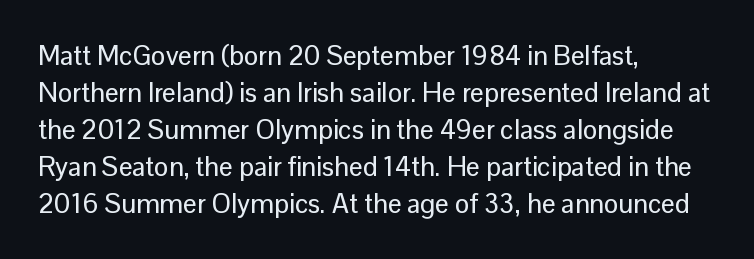
Q: Is the text italic (slanted)? A: No, it is upright.
Q: Is the text underlined? A: No.
Q: How is the paragraph aligned? A: Left-aligned.
Q: Is the spacing between letters normal or unusually wide? A: Normal.
Q: Is the spacing between lines tight, normal or loose? A: Normal.
